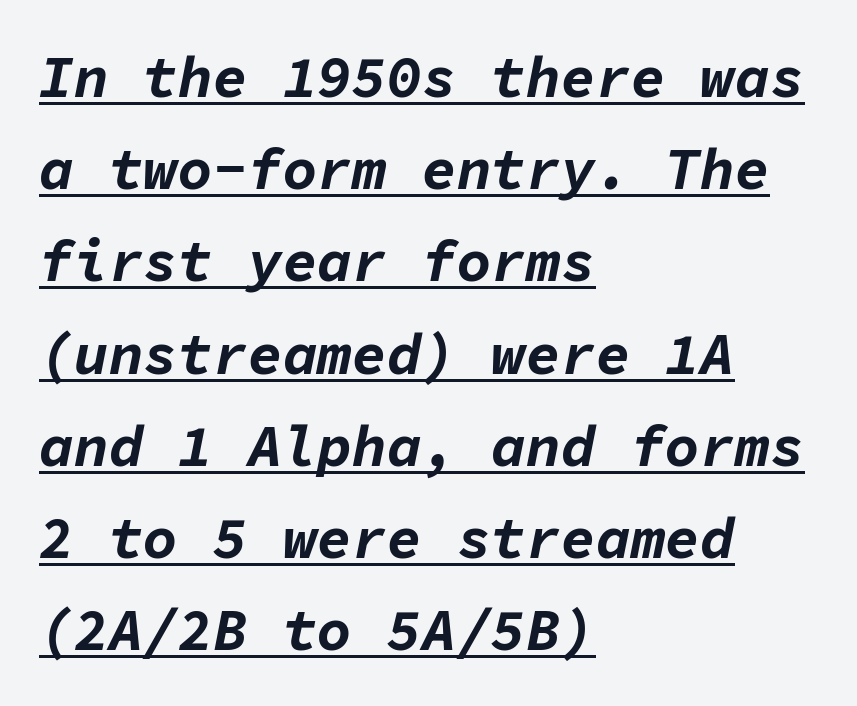
The image shows 58 px bold type, italic (leaning right), monospaced; set left-aligned, normal line spacing (1.59x), normal letter spacing, underlined; low stroke contrast and a medium x-height.
